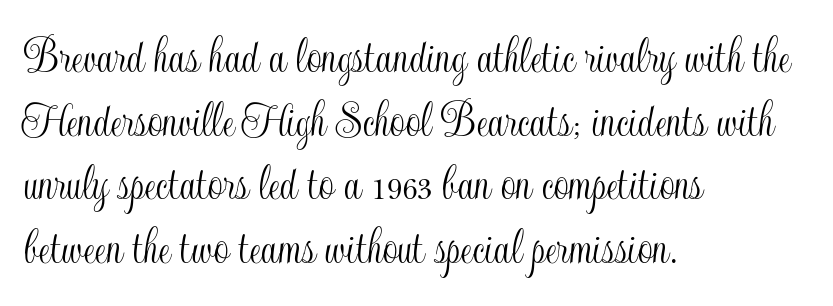
Q: Is the text italic (slanted)? A: Yes.
Q: Is the text underlined? A: No.
Q: How is the paragraph aligned? A: Left-aligned.
Q: Is the spacing between letters normal or unusually wide? A: Normal.
Q: Width (condensed, normal, or wide)? A: Condensed.
Q: x-height? A: Small.
Q: Monospaced? A: No.
